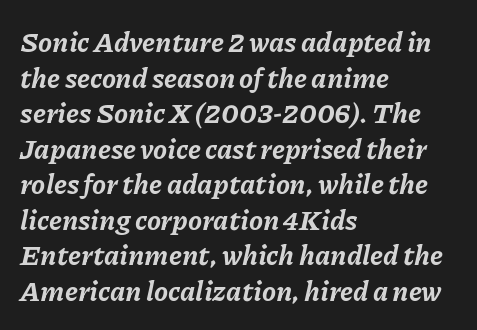
The image shows 28 px bold type, italic (leaning right); set left-aligned, normal line spacing (1.27x), normal letter spacing, not underlined; low stroke contrast and a medium x-height.
